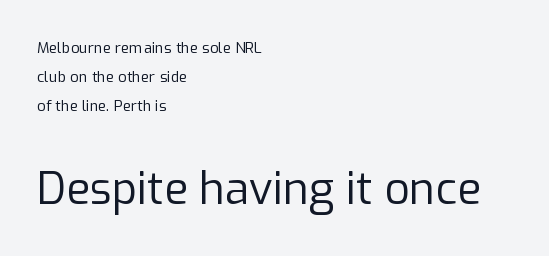
The image shows 44 px regular-weight sans-serif type, upright; set left-aligned, loose line spacing (1.92x), normal letter spacing, not underlined; the second (bottom) block is 2.93x larger; low stroke contrast and a medium x-height.
